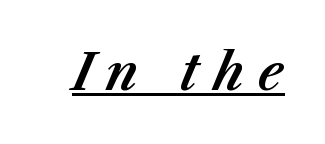
{"italic": "yes", "lean": "right", "slant_degrees": 23, "width": "normal", "stroke_contrast": "medium", "x_height": "medium", "monospaced": "no", "underline": "yes", "letter_spacing": "wide", "letter_spacing_em": 0.28, "glyph_px": 50}
